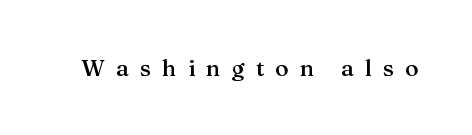
The image shows 23 px text type, upright; set unusually wide letter spacing (+0.48 em), not underlined.
